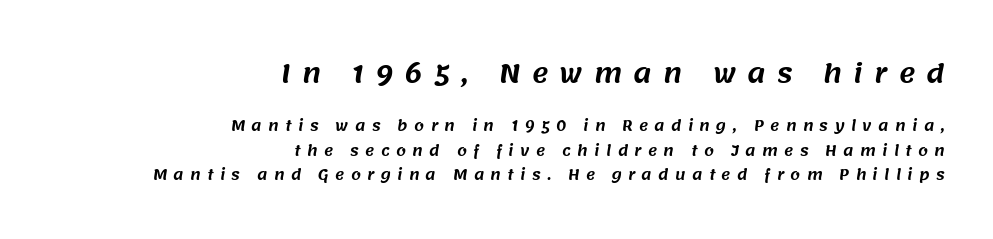
The image shows 25 px text type; set right-aligned, line spacing 1.76x, unusually wide letter spacing (+0.45 em), not underlined; the first (top) block is 1.79x larger.
